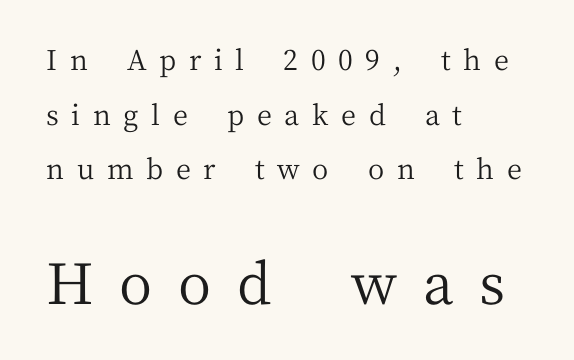
Q: Is the text bold? A: No.
Q: Is the text italic (slanted)? A: No, it is upright.
Q: Is the typeface a serif or a sans-serif typeface? A: Serif.
Q: Is the text underlined? A: No.
Q: How is the paragraph aligned? A: Left-aligned.
Q: Is the spacing between letters normal or unusually wide? A: Unusually wide.
Q: Is the spacing between lines tight, normal or loose? A: Loose.
Q: Which block of text is set in a larger size, the first (top) or the second (bottom)? A: The second (bottom) one.
Q: Width (condensed, normal, or wide)? A: Normal.
Q: Stroke contrast? A: Medium.
Q: x-height? A: Medium.
Q: Monospaced? A: No.
